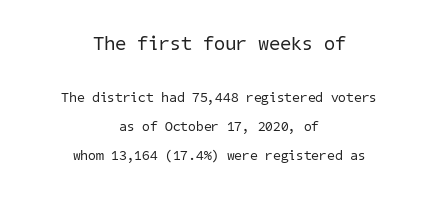
The tracking reads as untouched default to a designer's eye. Rows of type keep a wide berth in the vertical direction. On a weight scale, this lands at 450 or below. Character size in the leading block exceeds that of the trailing block. A centered setting, common on invitations and titles, is used for this passage.
